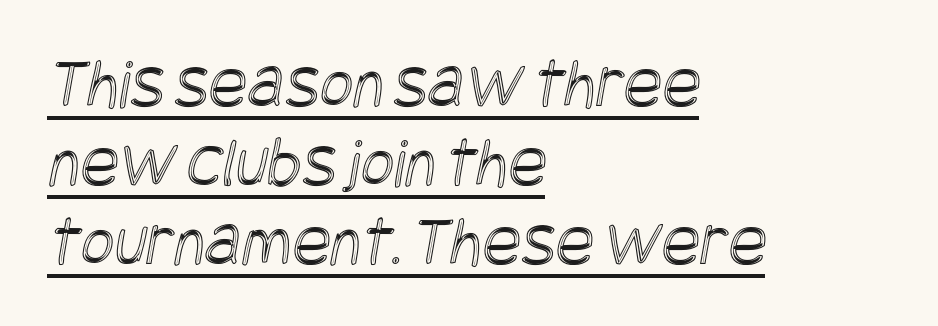
{"width": "condensed", "x_height": "large", "underline": "yes", "align": "left", "line_spacing": "tight", "line_spacing_ratio": 1.1, "letter_spacing": "normal", "letter_spacing_em": 0.0, "glyph_px": 72}
